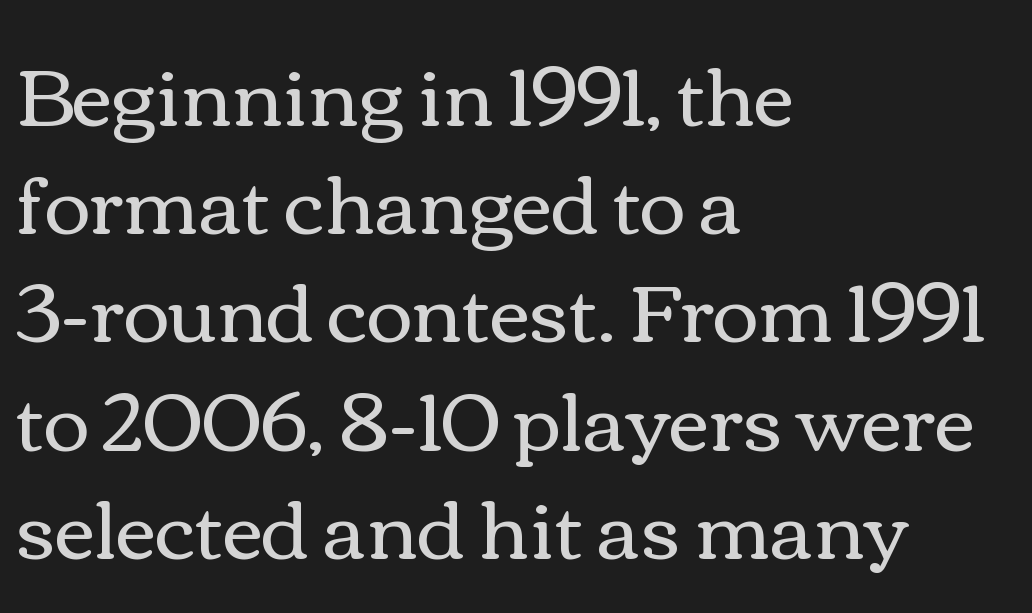
The image shows 79 px regular-weight, wide type, upright; set left-aligned, normal line spacing (1.37x), normal letter spacing, not underlined; medium stroke contrast and a medium x-height.
